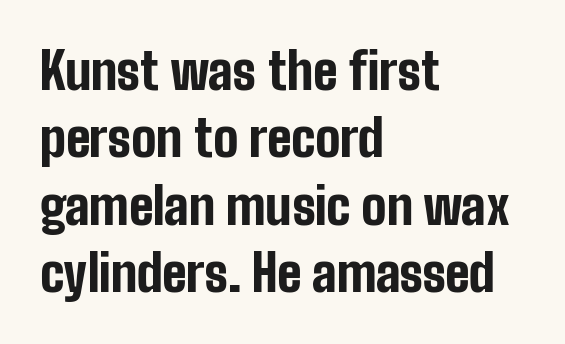
What kind of face is this? One without serifs — a sans. These lines carry a lot of weight — the face is fully bold. These lines are set flush left with a ragged right edge. The letters stand upright; this is a roman face. Leading: standard.
